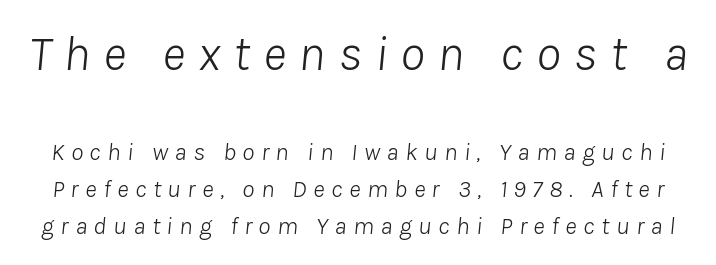
The strokes carry an ordinary text weight at most. Emphasis-style slanted type is in use. The initial chunk of copy outweighs the following chunk in type size. Baseline-to-baseline distance is the conventional proportion of letter height. You could not count columns in this text — the font is proportionally spaced.
